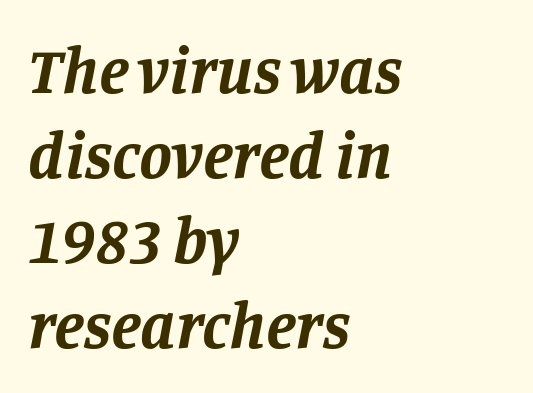
Type without underlining. In terms of posture, this sample is oblique. Bold? Absolutely — the strokes are thick and heavy. Left-aligned paragraph, ragged on the right. A normal amount of white space separates one row of letters from the next.
